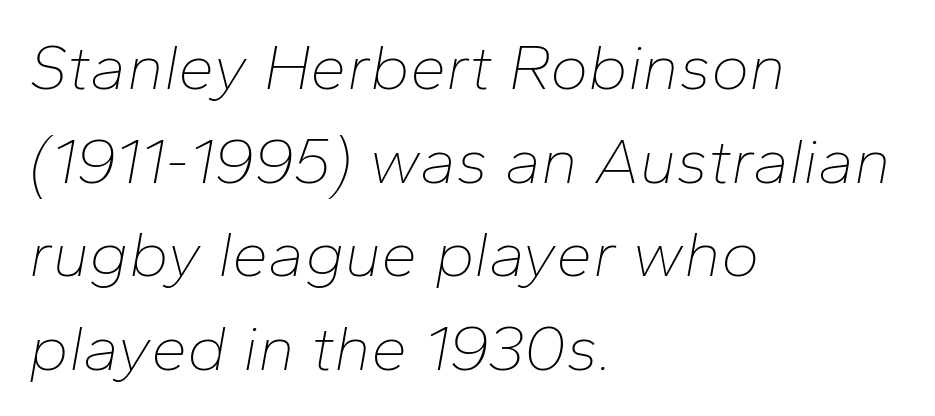
The image shows 65 px thin type, italic (leaning right); set left-aligned, normal line spacing (1.44x), normal letter spacing, not underlined; low stroke contrast and a medium x-height.
